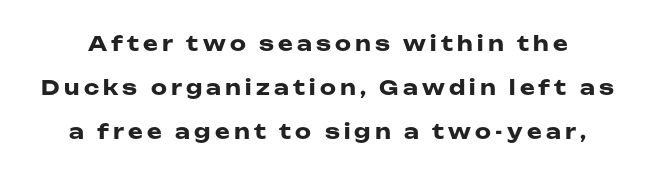
Every letter is thick-stroked: bold, no question. Successive baselines arrive slowly, with a big drop between each. Tall strokes in this sample are plumb rather than angled. Anything drawn beneath the words? Only blank space. Display-style spreading of the glyphs; the letterfit is very open.
